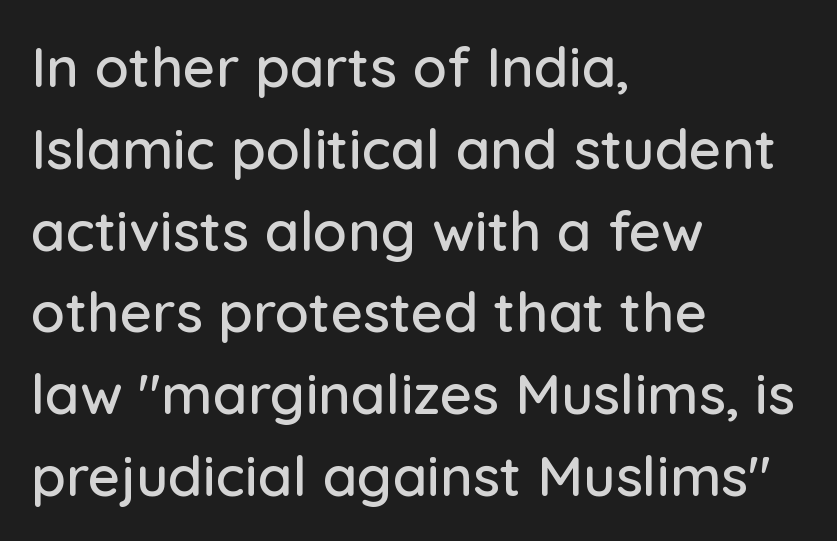
The type family on display is of the sans-serif kind. Italic: no, the glyphs are upright roman. Every row of glyphs begins at an identical x-position on the left. This rendering leaves character spacing at its baseline value.
